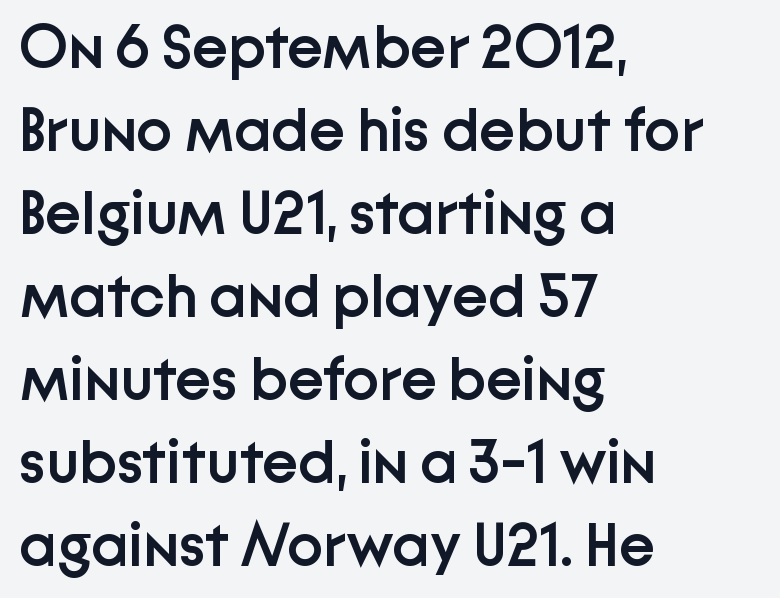
Proportional: the letters do not fall into vertical columns. Interline gaps are of average width in this sample. This is sans-serif lettering, the kind often seen on screens and signage. Each line starts at the same left margin while the right side varies. Inter-character spacing is left at the font's built-in metrics. Weight check: semibold — heavier than regular, not quite bold.
